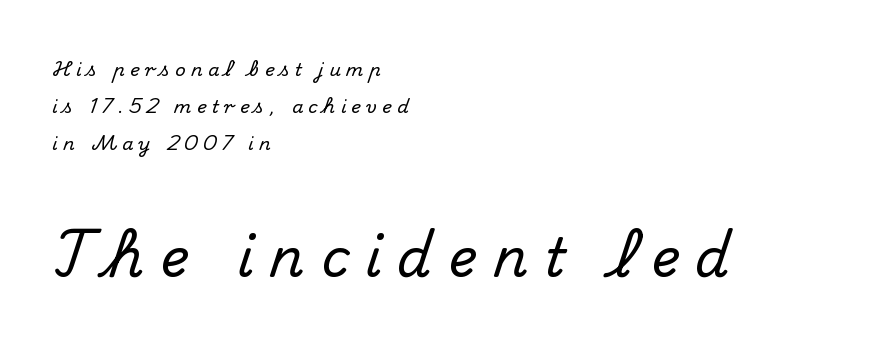
Q: Is the text italic (slanted)? A: Yes.
Q: Is the typeface a serif or a sans-serif typeface? A: Serif.
Q: Is the text underlined? A: No.
Q: How is the paragraph aligned? A: Left-aligned.
Q: Is the spacing between letters normal or unusually wide? A: Unusually wide.
Q: Is the spacing between lines tight, normal or loose? A: Loose.
Q: Which block of text is set in a larger size, the first (top) or the second (bottom)? A: The second (bottom) one.
Q: Width (condensed, normal, or wide)? A: Normal.
Q: Stroke contrast? A: Medium.
Q: x-height? A: Small.
Q: Monospaced? A: No.
